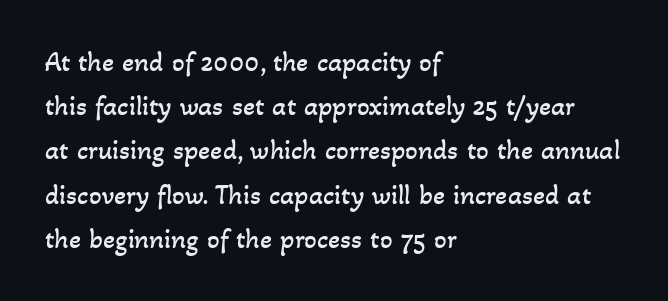
{"bold": "no", "weight": "regular", "width": "normal", "stroke_contrast": "low", "x_height": "small", "monospaced": "no", "underline": "no", "align": "left", "line_spacing": "normal", "line_spacing_ratio": 1.58, "letter_spacing": "normal", "letter_spacing_em": 0.0, "glyph_px": 28}
